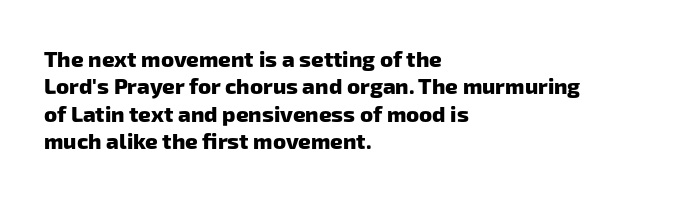
{"bold": "yes", "underline": "no", "align": "left", "line_spacing_ratio": 1.24, "letter_spacing": "normal", "letter_spacing_em": 0.0, "glyph_px": 22}
